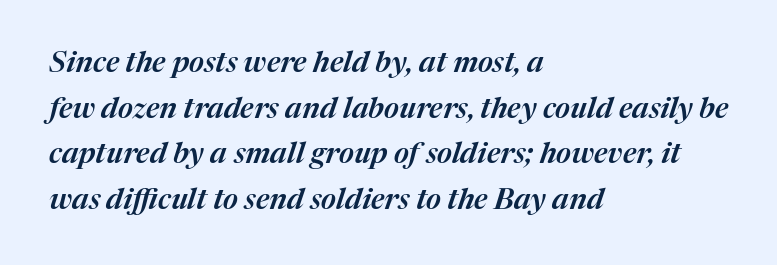
{"italic": "yes", "lean": "right", "slant_degrees": 17, "width": "normal", "stroke_contrast": "medium", "x_height": "medium", "monospaced": "no", "underline": "no", "align": "left", "line_spacing": "normal", "line_spacing_ratio": 1.57, "letter_spacing": "normal", "letter_spacing_em": 0.0, "glyph_px": 29}
